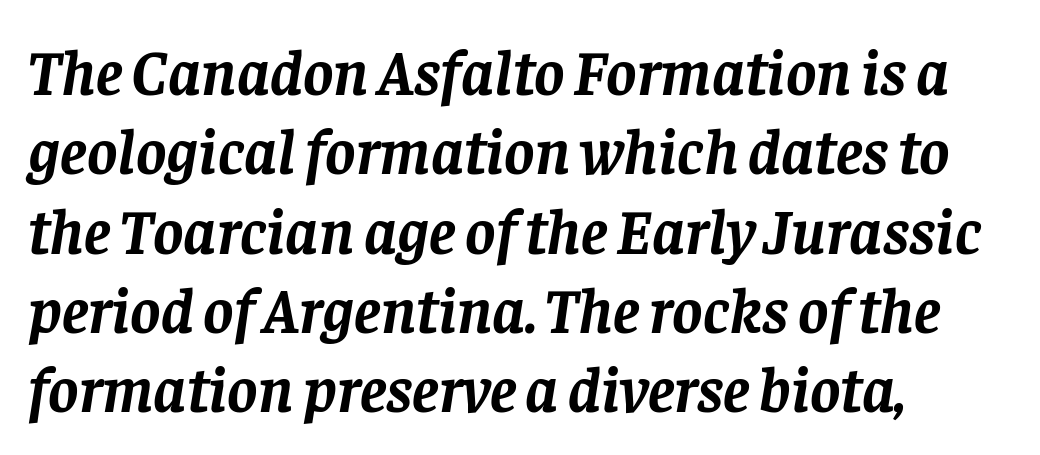
When letters slant like this, we call the style italic. Students, note that the glyphs here touch the page at normal intervals. A dark, heavy texture on the line: the type is bold. Note: serifs present on the glyphs. Where is the straight margin? On the left. These lines are rendered in a variable-pitch font.
